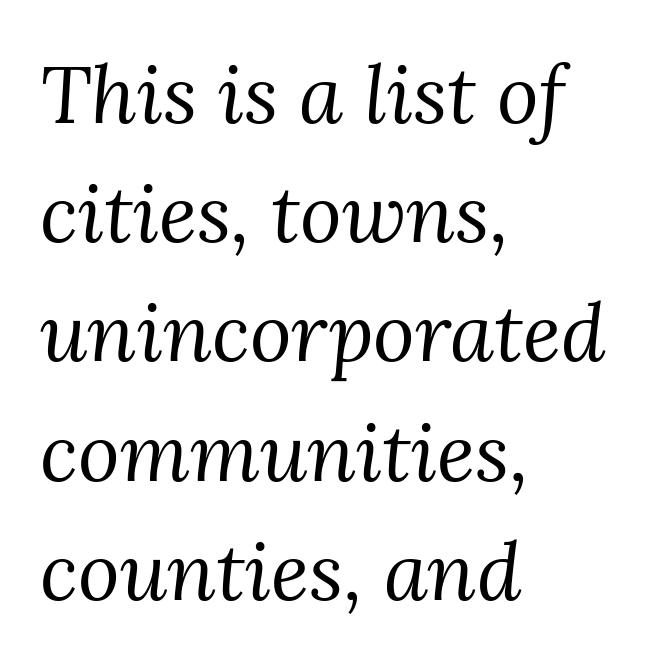
Q: Is the text bold? A: No.
Q: Is the text italic (slanted)? A: Yes, it leans right by about 3 degrees.
Q: Is the typeface a serif or a sans-serif typeface? A: Serif.
Q: Is the text underlined? A: No.
Q: How is the paragraph aligned? A: Left-aligned.
Q: Is the spacing between letters normal or unusually wide? A: Normal.
Q: Is the spacing between lines tight, normal or loose? A: Normal.
Q: Width (condensed, normal, or wide)? A: Normal.
Q: Stroke contrast? A: Medium.
Q: x-height? A: Medium.
Q: Monospaced? A: No.
